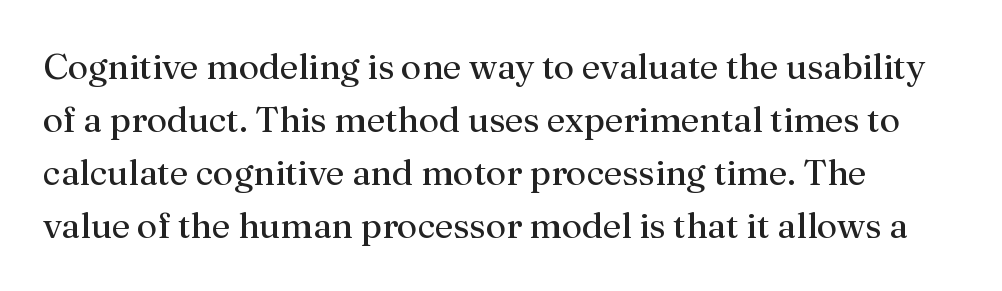
Stems and bowls with no extra thickness — not bold. Is this a sans? No — the strokes have serifs. Character widths vary here, with narrow letters taking less room than wide ones. This sample is left-justified, so line endings fall wherever the words run out. The passage shown has conventional tracking throughout. The designer left line spacing at the default.
